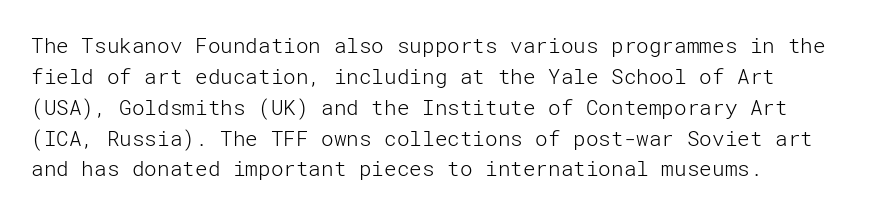
If you drew a line through each stem, it would be perfectly vertical. Leftover space on each line is placed entirely after the last word. The vertical gap from one line to the next is medium. The specimen omits any rule beneath the text block's lines.
